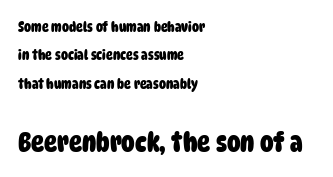
Q: Is the text bold? A: Yes.
Q: Is the text underlined? A: No.
Q: How is the paragraph aligned? A: Left-aligned.
Q: Is the spacing between letters normal or unusually wide? A: Normal.
Q: Is the spacing between lines tight, normal or loose? A: Loose.
Q: Which block of text is set in a larger size, the first (top) or the second (bottom)? A: The second (bottom) one.
